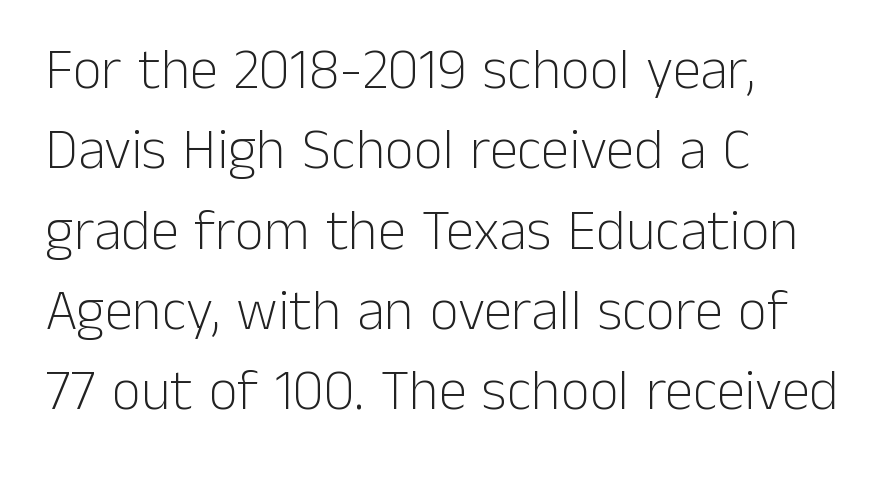
The zone under the glyphs is completely vacant. Do the characters align in a grid? No, the font is proportional. Teacher's note: observe the even left margin — that is flush-left alignment. To sum up the face: it is a sans, with no serifs.
